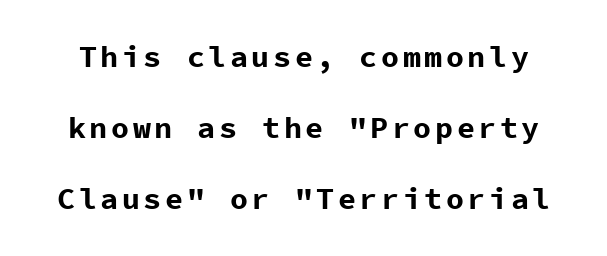
On the weight axis this lands at bold, roughly 700. Monospaced: the letters line up in strict vertical columns. Posture: straight, roman, zero tilt. Classification — sans serif. Underline: absent. What's the leading like? Stretched, with rows far apart.
